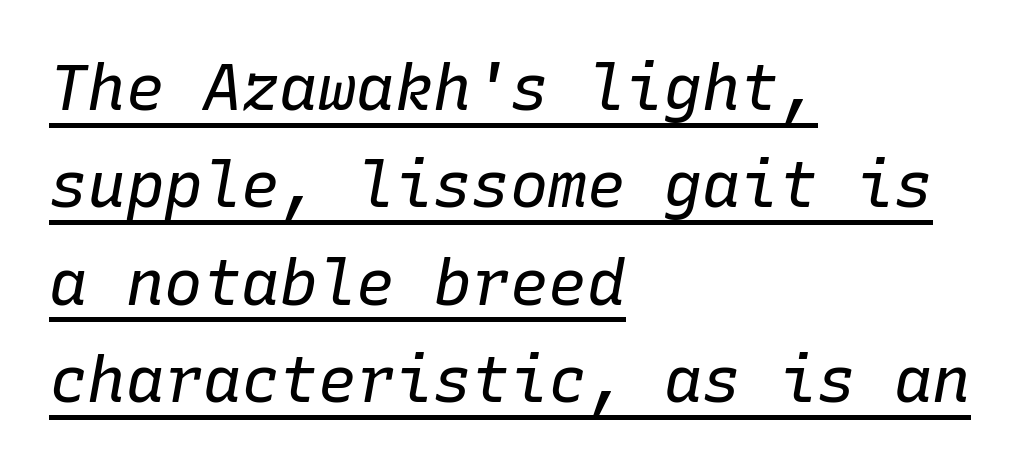
In CSS terms this would be text-align: left. The cut favours lightness, reaching ordinary text weight at its darkest. Line spacing here is normal. The face used here is rendered with its standard letterfit.
